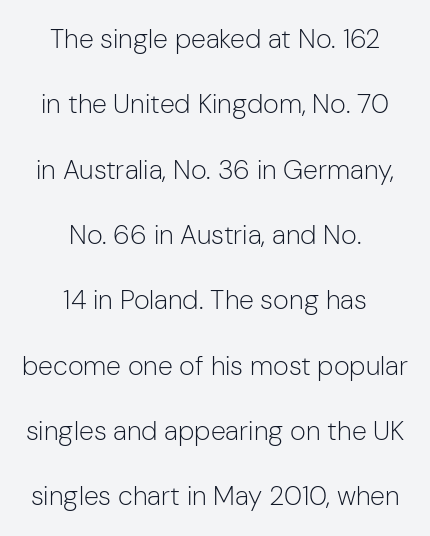
Q: Is the text bold? A: No.
Q: Is the text italic (slanted)? A: No, it is upright.
Q: Is the text underlined? A: No.
Q: How is the paragraph aligned? A: Centered.
Q: Is the spacing between letters normal or unusually wide? A: Normal.
Q: Is the spacing between lines tight, normal or loose? A: Loose.
